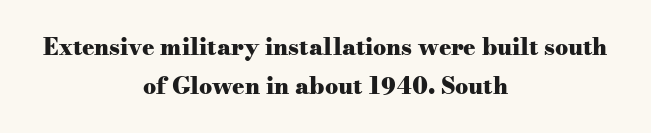
Q: Is the text bold? A: Yes.
Q: Is the text italic (slanted)? A: No, it is upright.
Q: Is the text underlined? A: No.
Q: How is the paragraph aligned? A: Centered.
Q: Is the spacing between letters normal or unusually wide? A: Normal.
Q: Is the spacing between lines tight, normal or loose? A: Normal.
